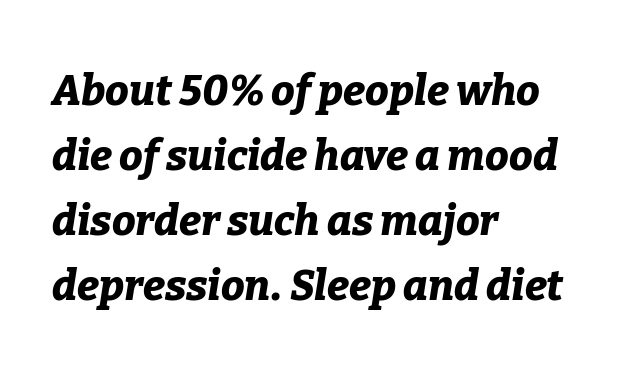
Unmarked baselines from the first word to the last. The passage shown has conventional tracking throughout. All the whitespace from short lines collects on the right. Is the type slanted? Yes — the strokes lean at a clear angle. Varying glyph widths throughout — classic text-font behaviour.
